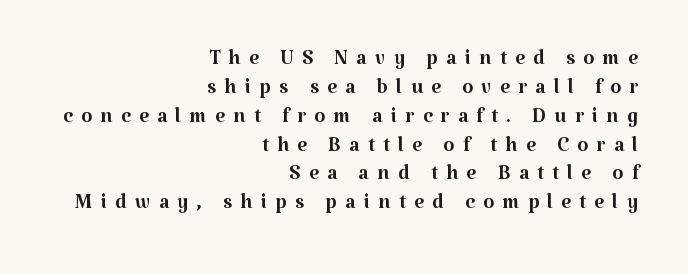
Q: Is the text bold? A: No.
Q: Is the text italic (slanted)? A: No, it is upright.
Q: Is the typeface a serif or a sans-serif typeface? A: Serif.
Q: Is the text underlined? A: No.
Q: How is the paragraph aligned? A: Right-aligned.
Q: Is the spacing between letters normal or unusually wide? A: Unusually wide.
Q: Is the spacing between lines tight, normal or loose? A: Tight.
Q: Width (condensed, normal, or wide)? A: Normal.
Q: Stroke contrast? A: Medium.
Q: x-height? A: Medium.
Q: Monospaced? A: No.
